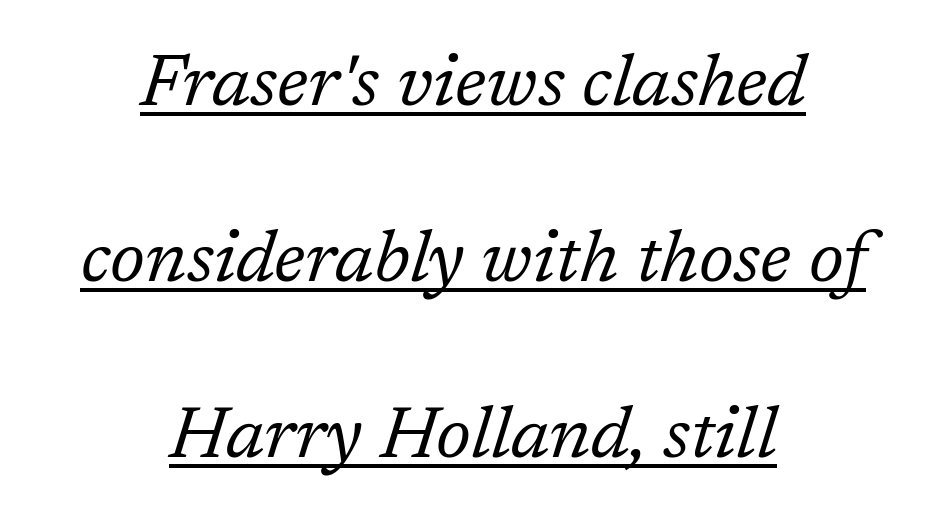
The image shows 73 px regular-weight serif type, italic (leaning right); set centered, loose line spacing (2.41x), normal letter spacing, underlined; low stroke contrast and a medium x-height.
